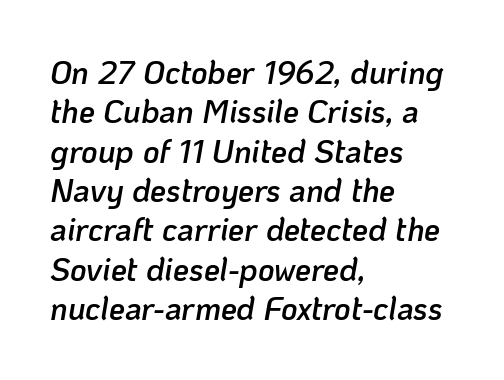
The image shows 32 px semibold type, italic (leaning right); set left-aligned, line spacing 1.23x, normal letter spacing, not underlined; low stroke contrast and a medium x-height.
